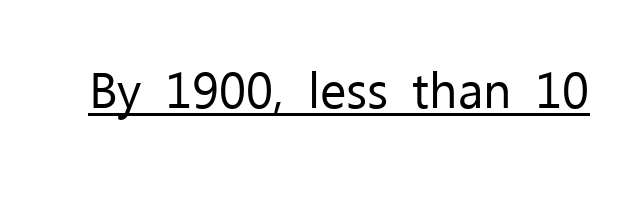
Q: Is the text bold? A: No.
Q: Is the text italic (slanted)? A: No, it is upright.
Q: Is the typeface a serif or a sans-serif typeface? A: Sans-serif.
Q: Is the text underlined? A: Yes.
Q: Is the spacing between letters normal or unusually wide? A: Normal.
Q: Width (condensed, normal, or wide)? A: Normal.
Q: Stroke contrast? A: Low.
Q: x-height? A: Medium.
Q: Monospaced? A: No.
